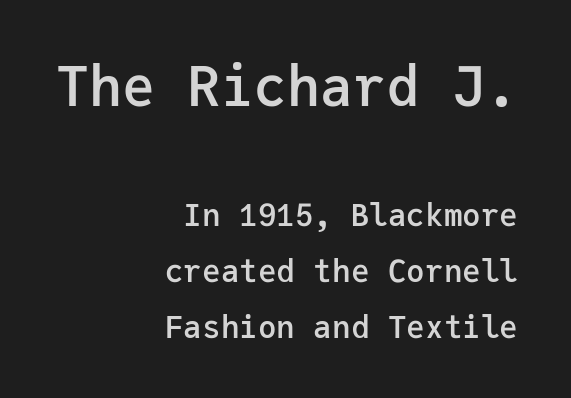
Q: Is the text bold? A: Semi-bold.
Q: Is the text italic (slanted)? A: No, it is upright.
Q: Is the typeface a serif or a sans-serif typeface? A: Sans-serif.
Q: Is the text underlined? A: No.
Q: How is the paragraph aligned? A: Right-aligned.
Q: Is the spacing between letters normal or unusually wide? A: Normal.
Q: Which block of text is set in a larger size, the first (top) or the second (bottom)? A: The first (top) one.
Q: Width (condensed, normal, or wide)? A: Normal.
Q: Stroke contrast? A: Low.
Q: x-height? A: Medium.
Q: Monospaced? A: Yes.
